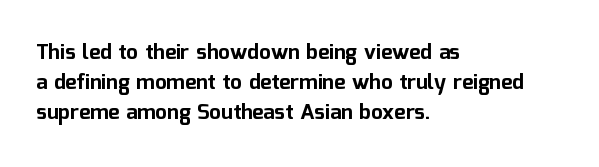
Q: Is the text bold? A: Yes.
Q: Is the text italic (slanted)? A: No, it is upright.
Q: Is the text underlined? A: No.
Q: How is the paragraph aligned? A: Left-aligned.
Q: Is the spacing between letters normal or unusually wide? A: Normal.
Q: Is the spacing between lines tight, normal or loose? A: Normal.
